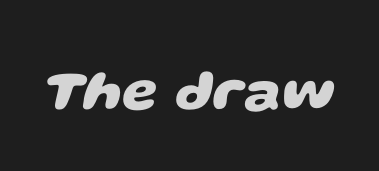
{"serif": "no", "bold": "yes", "weight": "heavy", "width": "wide", "stroke_contrast": "low", "x_height": "large", "monospaced": "no", "underline": "no", "letter_spacing": "normal", "letter_spacing_em": 0.0, "glyph_px": 57}
